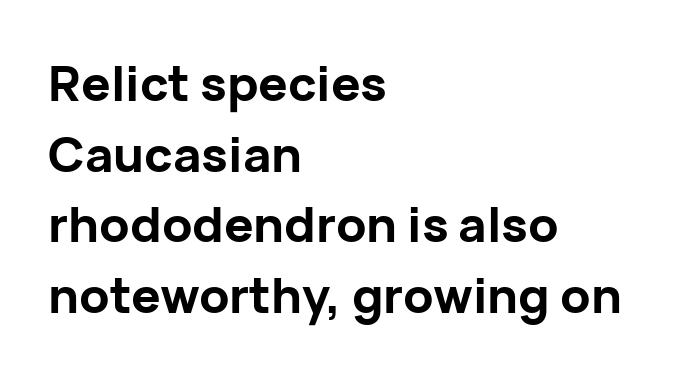
{"serif": "no", "italic": "no", "bold": "yes", "weight": "bold", "width": "normal", "stroke_contrast": "low", "x_height": "medium", "monospaced": "no", "underline": "no", "align": "left", "line_spacing": "normal", "line_spacing_ratio": 1.44, "letter_spacing": "normal", "letter_spacing_em": 0.0, "glyph_px": 49}
